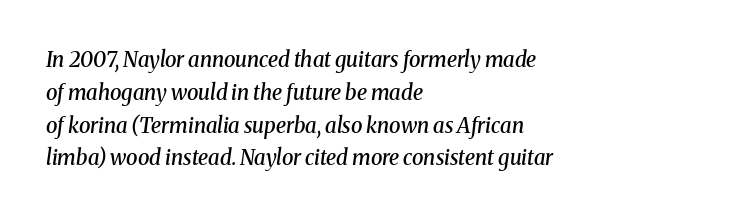
{"italic": "yes", "lean": "right", "slant_degrees": 8, "bold": "semi", "underline": "no", "align": "left", "line_spacing": "normal", "line_spacing_ratio": 1.56, "letter_spacing": "normal", "letter_spacing_em": 0.0, "glyph_px": 21}
